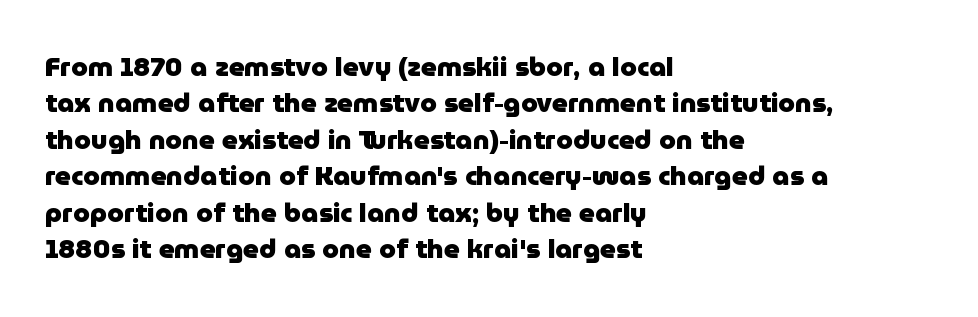
Q: Is the text bold? A: Yes.
Q: Is the text italic (slanted)? A: No, it is upright.
Q: Is the text underlined? A: No.
Q: How is the paragraph aligned? A: Left-aligned.
Q: Is the spacing between letters normal or unusually wide? A: Normal.
Q: Is the spacing between lines tight, normal or loose? A: Normal.
